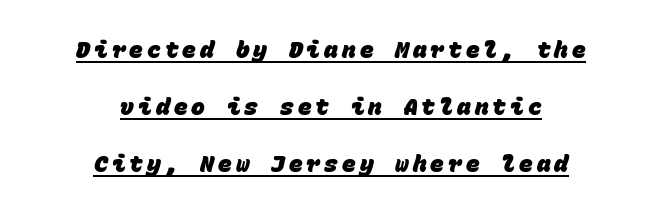
Notice how a bar underscores the lettering throughout. This is heavy type, rendered in bold. The lines are spread far apart with generous leading. The whitespace from short lines is split evenly between both sides.
